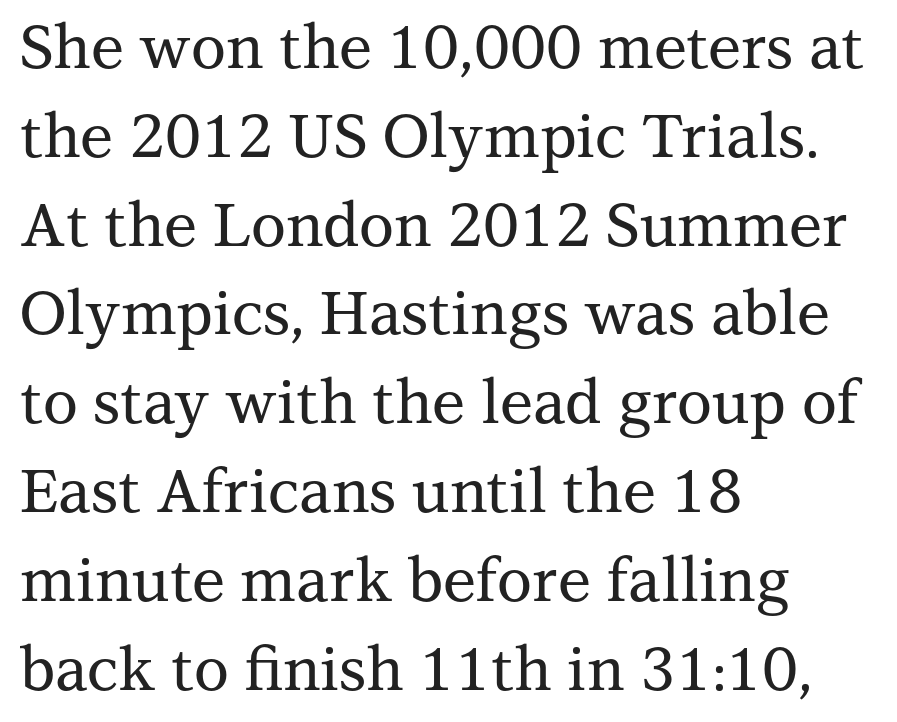
Q: Is the text italic (slanted)? A: No, it is upright.
Q: Is the typeface a serif or a sans-serif typeface? A: Serif.
Q: Is the text underlined? A: No.
Q: How is the paragraph aligned? A: Left-aligned.
Q: Is the spacing between letters normal or unusually wide? A: Normal.
Q: Is the spacing between lines tight, normal or loose? A: Normal.
Q: Width (condensed, normal, or wide)? A: Normal.
Q: Stroke contrast? A: Medium.
Q: x-height? A: Medium.
Q: Monospaced? A: No.
